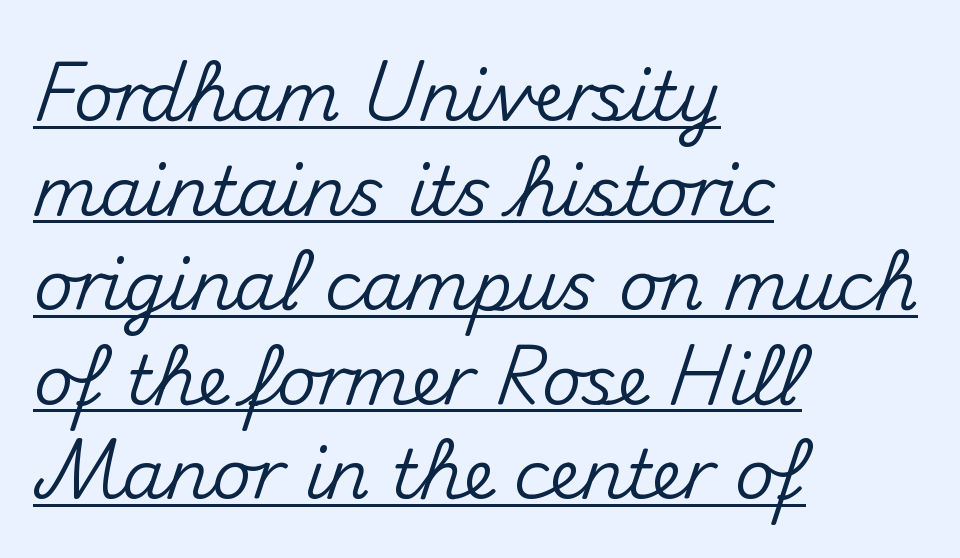
{"serif": "no", "width": "normal", "stroke_contrast": "medium", "x_height": "small", "monospaced": "no", "underline": "yes", "align": "left", "line_spacing": "normal", "line_spacing_ratio": 1.39, "letter_spacing": "normal", "letter_spacing_em": 0.0, "glyph_px": 68}
